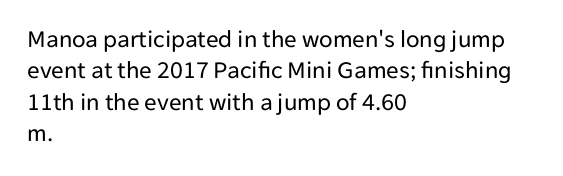
The image shows 25 px text type, upright; set left-aligned, normal line spacing (1.26x), normal letter spacing, not underlined.
